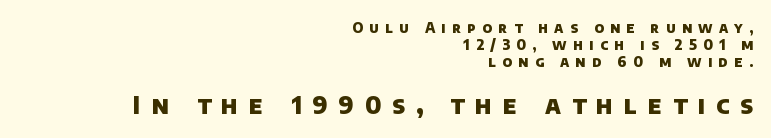
The image shows 24 px bold type; set right-aligned, line spacing 1.23x, unusually wide letter spacing (+0.45 em), not underlined; the second (bottom) block is 1.71x larger.
